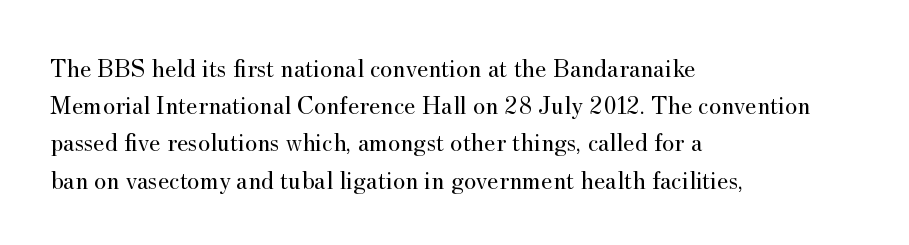
The image shows 26 px text type, upright; set left-aligned, normal line spacing (1.43x), normal letter spacing, not underlined.
